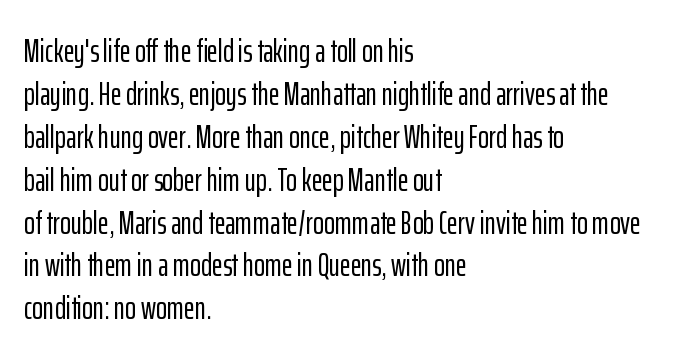
Posture: upright roman. Compared with a centered layout, this one pins lines to the left instead. Summary of vertical rhythm: regular, with standard interline spacing. Classification — sans serif.
